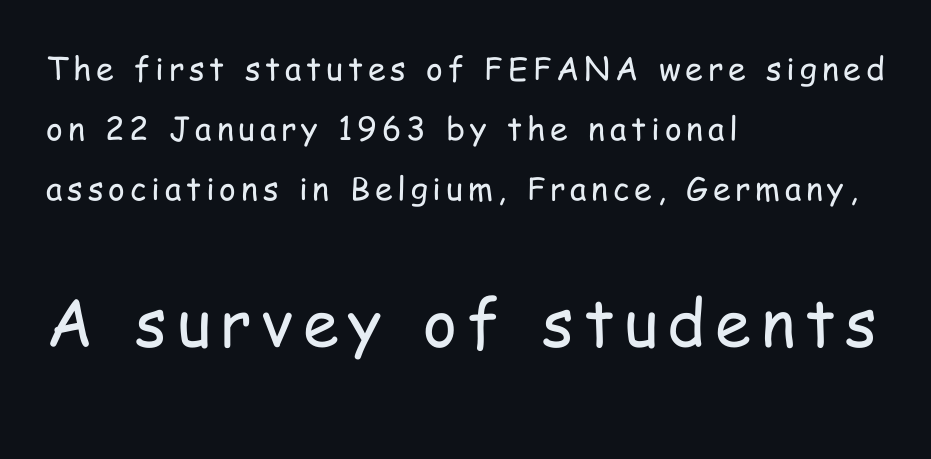
Q: Is the text bold? A: No.
Q: Is the text italic (slanted)? A: No, it is upright.
Q: Is the typeface a serif or a sans-serif typeface? A: Sans-serif.
Q: Is the text underlined? A: No.
Q: How is the paragraph aligned? A: Left-aligned.
Q: Which block of text is set in a larger size, the first (top) or the second (bottom)? A: The second (bottom) one.
Q: Width (condensed, normal, or wide)? A: Condensed.
Q: Stroke contrast? A: Low.
Q: x-height? A: Medium.
Q: Monospaced? A: No.
